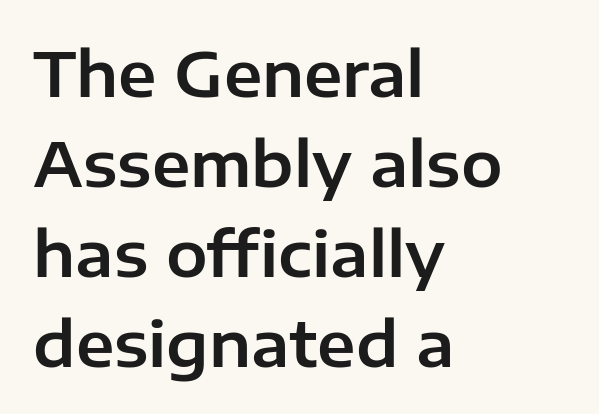
The font family rendered here belongs to the sans-serif group. Rows of type keep a routine distance in the vertical direction. Glyph-to-glyph distance matches everyday printed text. Ascenders rise straight up at ninety degrees.
